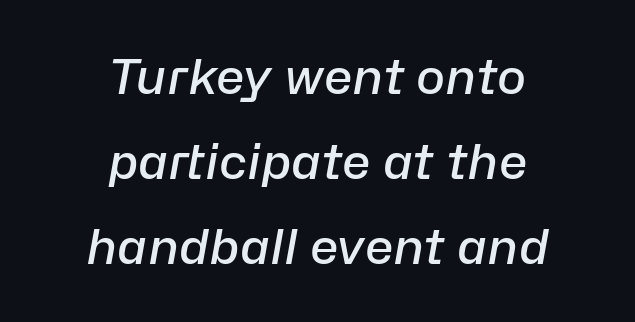
{"italic": "yes", "lean": "right", "slant_degrees": 10, "bold": "semi", "weight": "semibold", "width": "normal", "stroke_contrast": "low", "x_height": "medium", "monospaced": "no", "underline": "no", "align": "center", "line_spacing_ratio": 1.73, "letter_spacing": "normal", "letter_spacing_em": 0.0, "glyph_px": 49}
